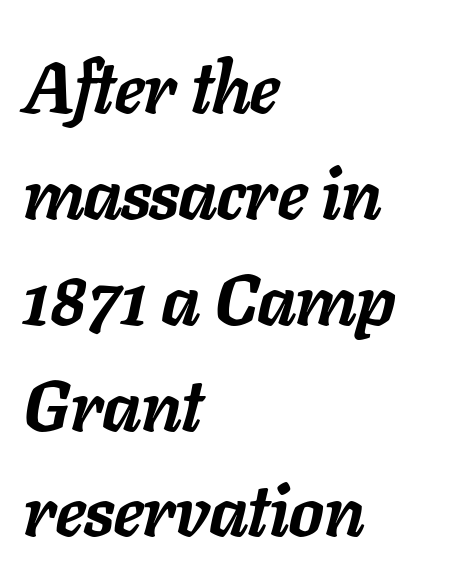
{"italic": "yes", "lean": "right", "slant_degrees": 11, "bold": "yes", "weight": "semibold", "width": "normal", "stroke_contrast": "low", "x_height": "medium", "monospaced": "no", "underline": "no", "align": "left", "line_spacing": "normal", "line_spacing_ratio": 1.47, "letter_spacing": "normal", "letter_spacing_em": 0.0, "glyph_px": 72}
